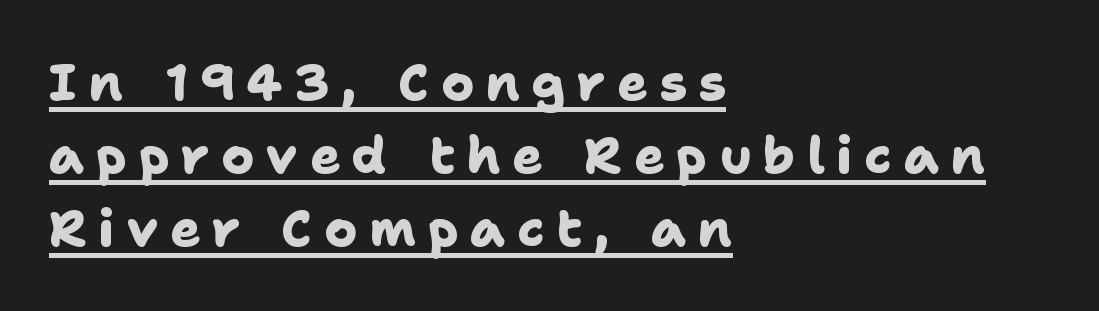
{"serif": "no", "bold": "yes", "weight": "heavy", "width": "normal", "stroke_contrast": "low", "x_height": "medium", "monospaced": "no", "underline": "yes", "align": "left", "line_spacing": "normal", "line_spacing_ratio": 1.46, "letter_spacing": "wide", "letter_spacing_em": 0.24, "glyph_px": 50}
